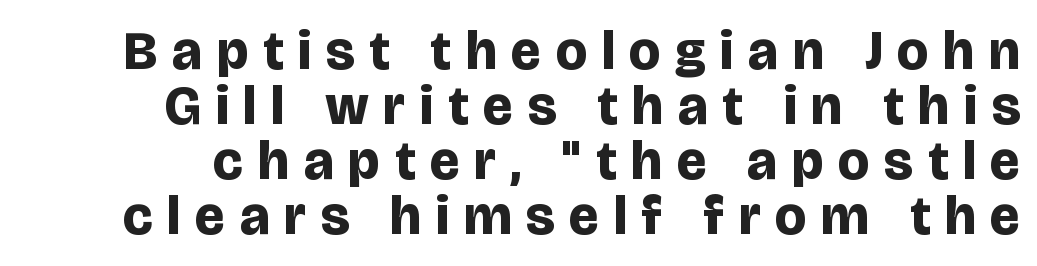
{"serif": "no", "italic": "no", "bold": "yes", "weight": "bold", "width": "normal", "stroke_contrast": "low", "x_height": "large", "monospaced": "no", "underline": "no", "line_spacing": "tight", "line_spacing_ratio": 1.0, "letter_spacing": "wide", "letter_spacing_em": 0.27, "glyph_px": 55}
